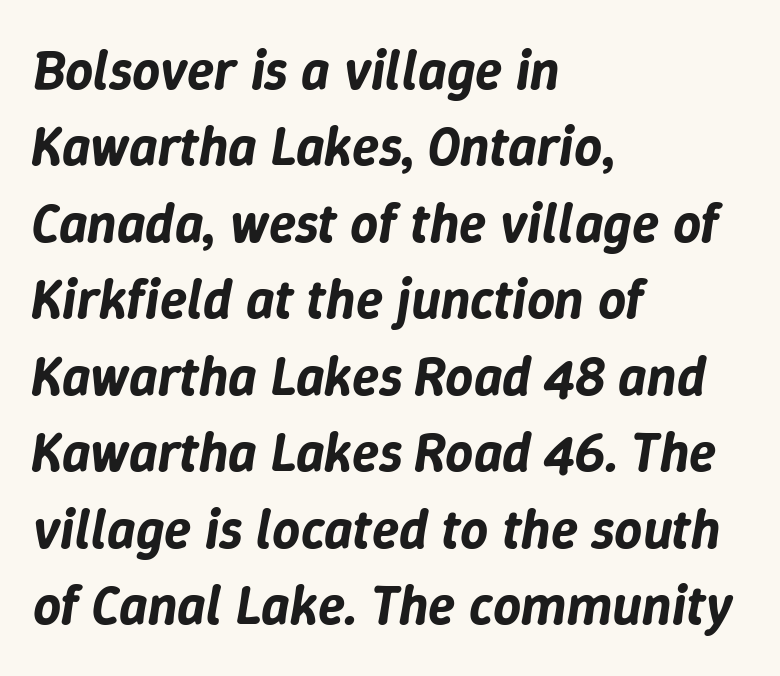
Q: Is the text italic (slanted)? A: Yes, it leans right by about 9 degrees.
Q: Is the text underlined? A: No.
Q: How is the paragraph aligned? A: Left-aligned.
Q: Is the spacing between letters normal or unusually wide? A: Normal.
Q: Is the spacing between lines tight, normal or loose? A: Normal.
Q: Width (condensed, normal, or wide)? A: Normal.
Q: Stroke contrast? A: Low.
Q: x-height? A: Medium.
Q: Monospaced? A: No.
